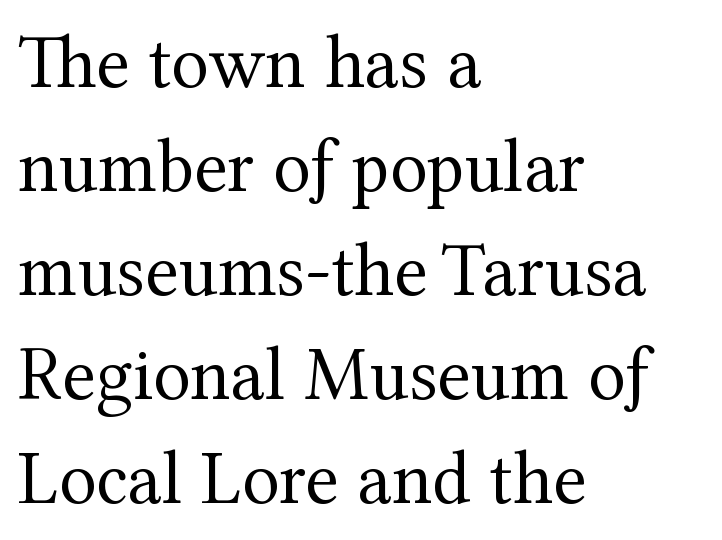
Q: Is the text bold? A: No.
Q: Is the text italic (slanted)? A: No, it is upright.
Q: Is the typeface a serif or a sans-serif typeface? A: Serif.
Q: Is the text underlined? A: No.
Q: How is the paragraph aligned? A: Left-aligned.
Q: Is the spacing between letters normal or unusually wide? A: Normal.
Q: Is the spacing between lines tight, normal or loose? A: Normal.
Q: Width (condensed, normal, or wide)? A: Normal.
Q: Stroke contrast? A: Medium.
Q: x-height? A: Medium.
Q: Monospaced? A: No.
